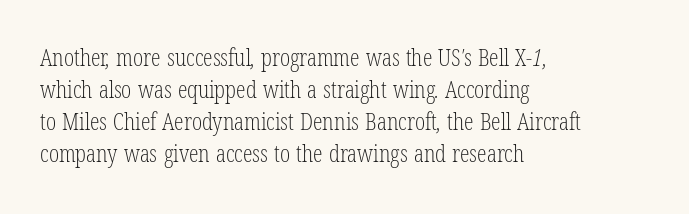
The weight would be labelled regular, book, light, or lighter still. Default kerning and tracking; the words read as compact shapes. The vertical gap from one line to the next is medium. The string is rendered with underlining switched off. Casual observation: everything's shoved over to the left.
